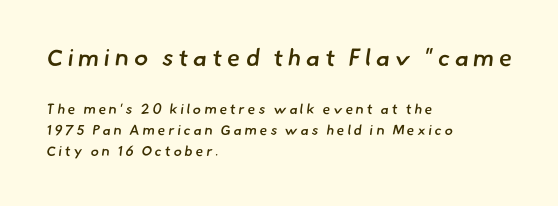
{"bold": "semi", "underline": "no", "align": "left", "line_spacing": "normal", "line_spacing_ratio": 1.52, "letter_spacing": "wide", "letter_spacing_em": 0.2, "larger_block": "first", "size_ratio": 1.71, "glyph_px": 24}
